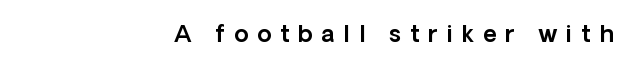
Q: Is the text italic (slanted)? A: No, it is upright.
Q: Is the text underlined? A: No.
Q: How is the paragraph aligned? A: Right-aligned.
Q: Is the spacing between letters normal or unusually wide? A: Unusually wide.
